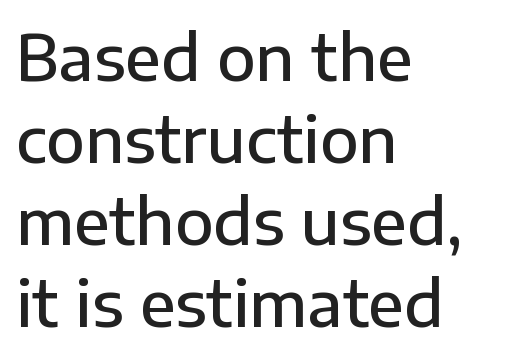
The image shows 63 px semibold sans-serif type, upright; set left-aligned, normal line spacing (1.3x), normal letter spacing, not underlined; low stroke contrast and a medium x-height.
